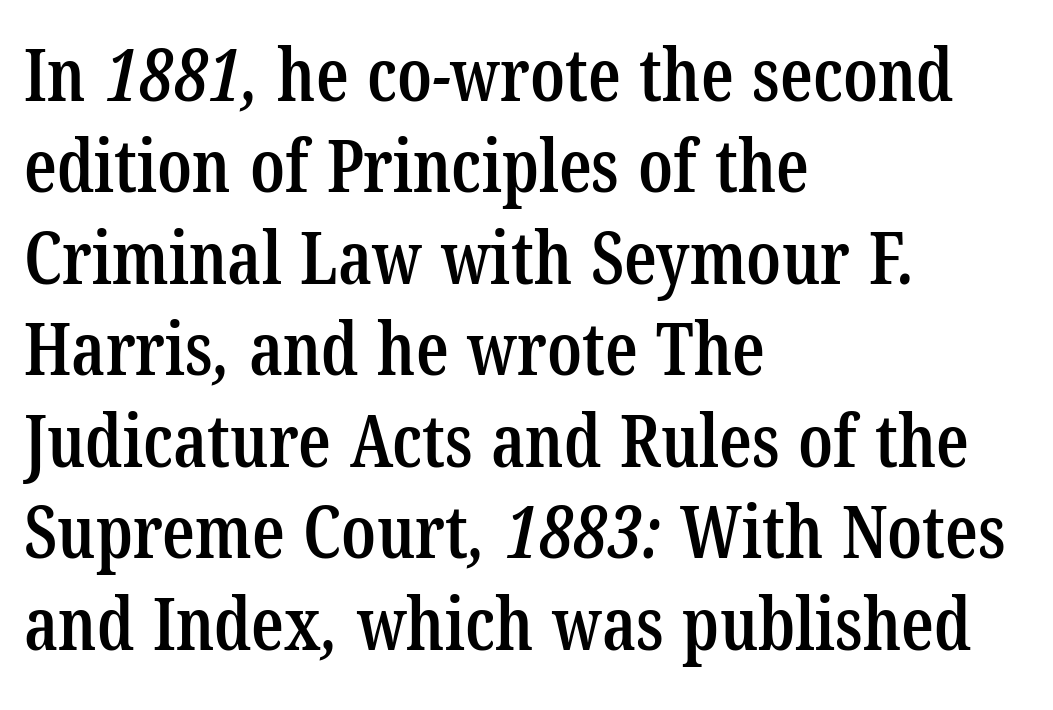
Q: Is the text bold? A: Semi-bold.
Q: Is the typeface a serif or a sans-serif typeface? A: Serif.
Q: Is the text underlined? A: No.
Q: How is the paragraph aligned? A: Left-aligned.
Q: Is the spacing between letters normal or unusually wide? A: Normal.
Q: Is the spacing between lines tight, normal or loose? A: Normal.
Q: Width (condensed, normal, or wide)? A: Condensed.
Q: Stroke contrast? A: Low.
Q: x-height? A: Medium.
Q: Monospaced? A: No.
